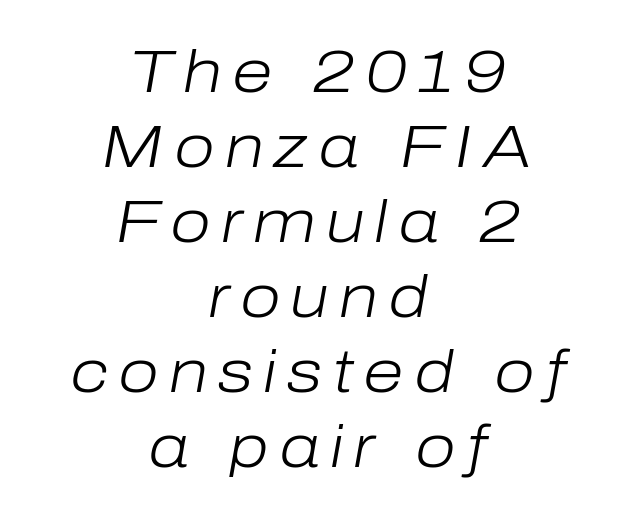
The image shows 59 px light type, italic (leaning right); set centered, normal line spacing (1.27x), not underlined; low stroke contrast and a medium x-height.
